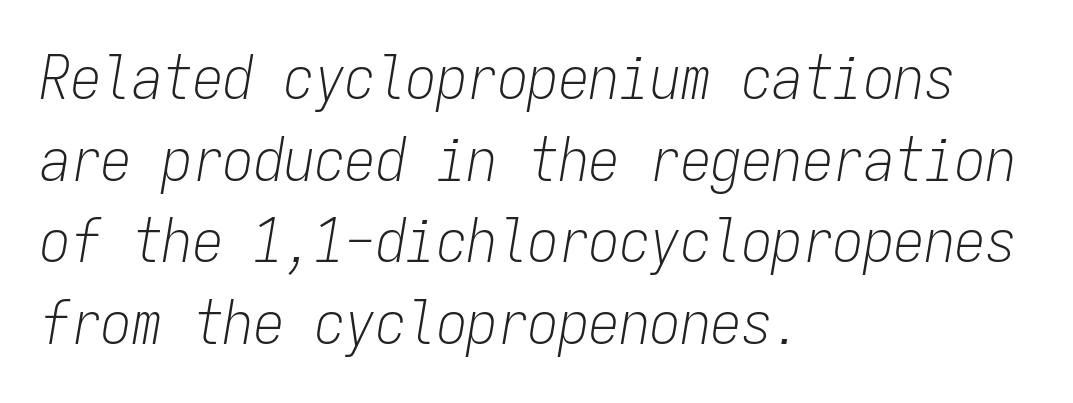
{"italic": "yes", "lean": "right", "slant_degrees": 9, "bold": "no", "weight": "light", "width": "condensed", "stroke_contrast": "low", "x_height": "medium", "monospaced": "yes", "underline": "no", "align": "left", "line_spacing": "normal", "line_spacing_ratio": 1.34, "letter_spacing": "normal", "letter_spacing_em": 0.0, "glyph_px": 61}
